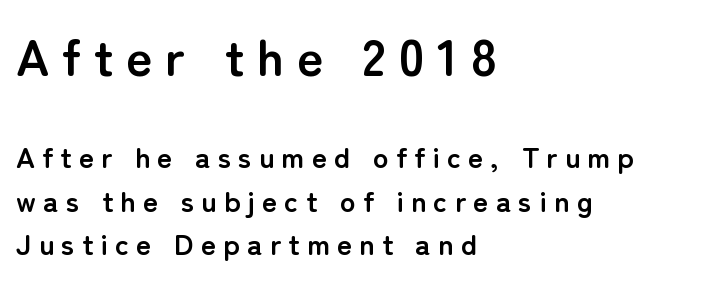
The image shows 51 px semibold sans-serif type, upright; set left-aligned, normal line spacing (1.51x), unusually wide letter spacing (+0.25 em), not underlined; the first (top) block is 1.76x larger; low stroke contrast and a medium x-height.
